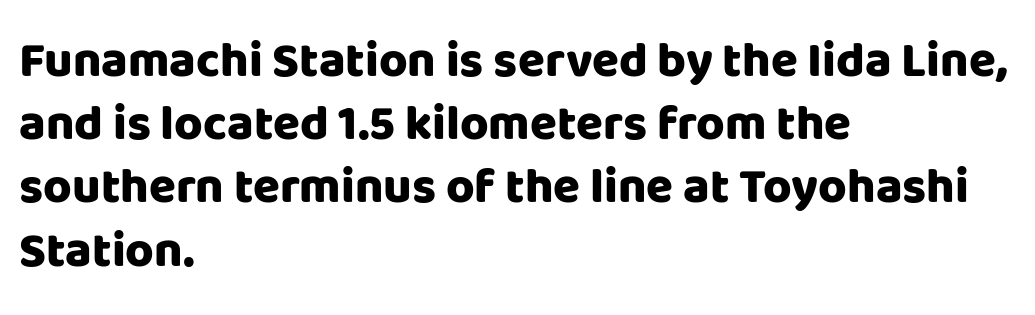
The image shows 49 px heavy sans-serif type, upright; set left-aligned, normal line spacing (1.29x), normal letter spacing, not underlined; low stroke contrast and a large x-height.
